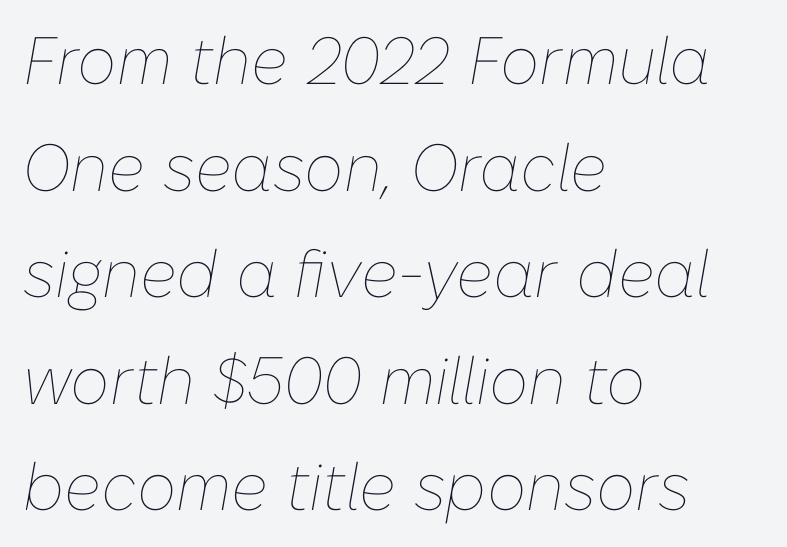
Q: Is the text bold? A: No.
Q: Is the text italic (slanted)? A: Yes, it leans right by about 10 degrees.
Q: Is the text underlined? A: No.
Q: How is the paragraph aligned? A: Left-aligned.
Q: Is the spacing between letters normal or unusually wide? A: Normal.
Q: Is the spacing between lines tight, normal or loose? A: Normal.
Q: Width (condensed, normal, or wide)? A: Normal.
Q: Stroke contrast? A: Low.
Q: x-height? A: Medium.
Q: Monospaced? A: No.
